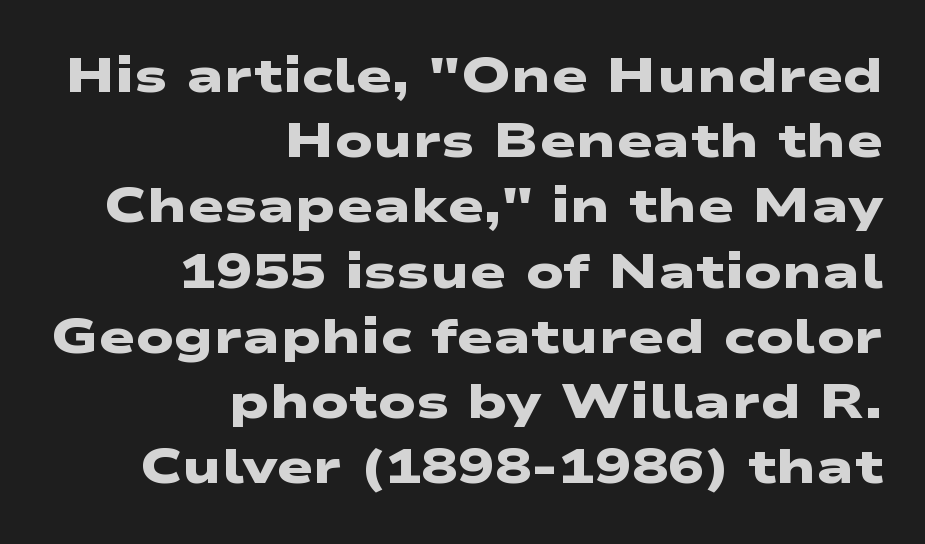
A normal amount of white space separates one row of letters from the next. Caption: multi-line text, flush right, ragged left. Heft: maximum for text — a bold. Here the designer chose a conventional face with non-uniform glyph widths. Grotesque or geometric, the face here clearly has no serifs. Glyph-to-glyph distance matches everyday printed text.
